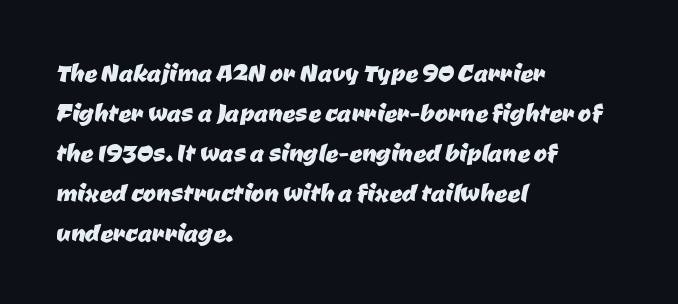
{"serif": "no", "width": "normal", "stroke_contrast": "low", "x_height": "medium", "monospaced": "no", "underline": "no", "align": "left", "line_spacing": "normal", "line_spacing_ratio": 1.25, "letter_spacing": "normal", "letter_spacing_em": 0.0, "glyph_px": 32}
